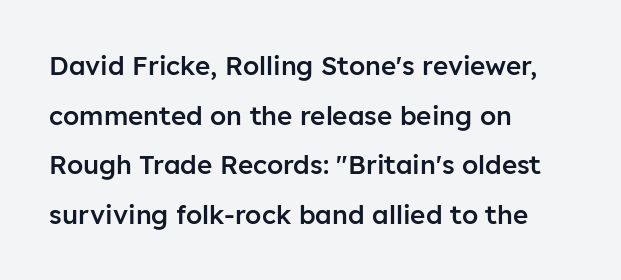
Nobody drew a line under any word here. This block would shrink considerably if given ordinary leading; it's expanded now. In CSS terms this would be text-align: left. Inter-character spacing is left at the font's built-in metrics. Italic: no, the glyphs are upright roman. The face used here is a semibold: visibly heavier than regular, lighter than bold.
